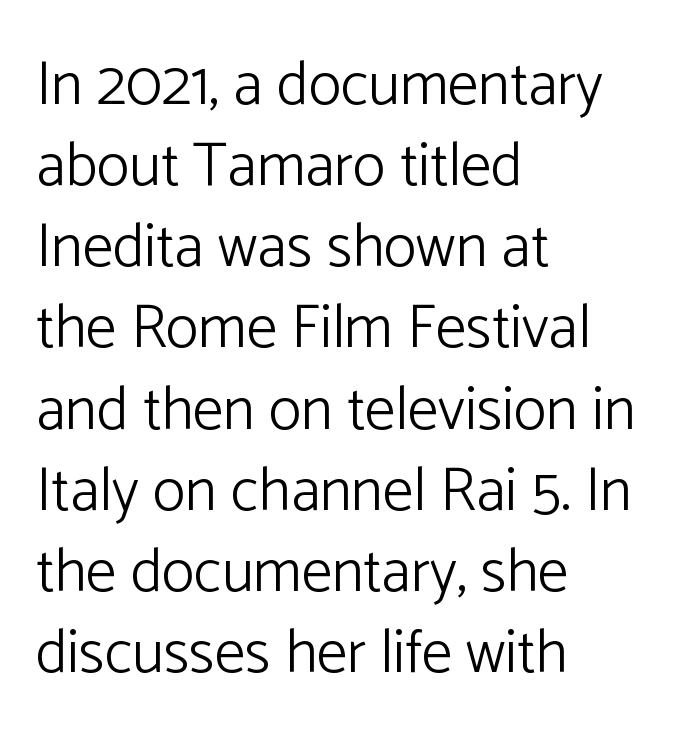
Q: Is the text bold? A: No.
Q: Is the text italic (slanted)? A: No, it is upright.
Q: Is the typeface a serif or a sans-serif typeface? A: Sans-serif.
Q: Is the text underlined? A: No.
Q: How is the paragraph aligned? A: Left-aligned.
Q: Is the spacing between letters normal or unusually wide? A: Normal.
Q: Is the spacing between lines tight, normal or loose? A: Normal.
Q: Width (condensed, normal, or wide)? A: Normal.
Q: Stroke contrast? A: Low.
Q: x-height? A: Medium.
Q: Monospaced? A: No.
